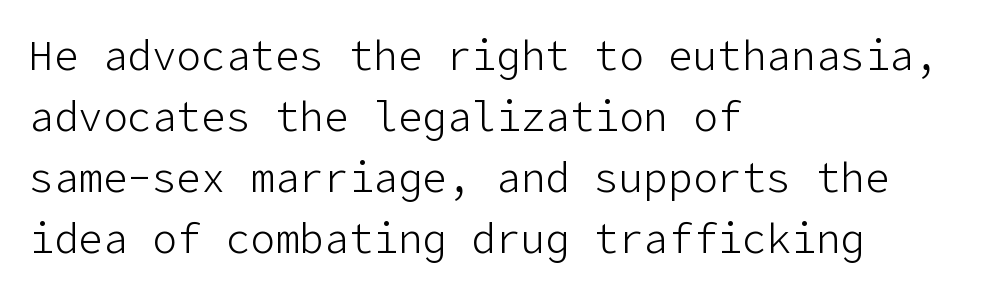
The passage shown is not underscored anywhere. Serif or sans? Sans — the stroke terminals are bare. Caption: standard tracking, unaltered. Weight: in the light-to-regular range.
